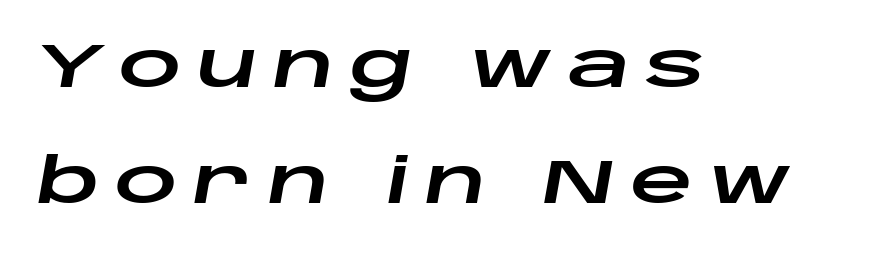
{"italic": "yes", "lean": "right", "slant_degrees": 10, "width": "wide", "stroke_contrast": "low", "x_height": "large", "monospaced": "no", "underline": "no", "align": "left", "line_spacing_ratio": 1.87, "letter_spacing": "wide", "letter_spacing_em": 0.24, "glyph_px": 62}
